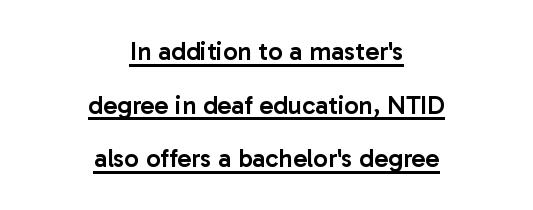
The sample has been set in demibold, a notch under bold. The specimen reads as upright at a glance. The paragraph has two soft edges and a firm central axis. These lines keep a tight, regular rhythm from letter to letter. The passage shown is underscored from start to finish. Compared with typical paragraphs, the rows here are farther apart.
